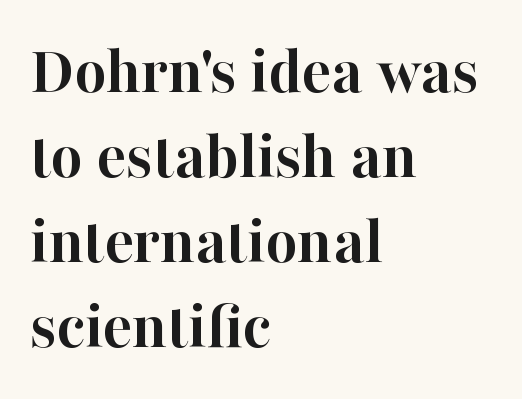
Q: Is the text bold? A: Yes.
Q: Is the text italic (slanted)? A: No, it is upright.
Q: Is the typeface a serif or a sans-serif typeface? A: Serif.
Q: Is the text underlined? A: No.
Q: How is the paragraph aligned? A: Left-aligned.
Q: Is the spacing between letters normal or unusually wide? A: Normal.
Q: Width (condensed, normal, or wide)? A: Normal.
Q: Stroke contrast? A: High.
Q: x-height? A: Medium.
Q: Monospaced? A: No.
